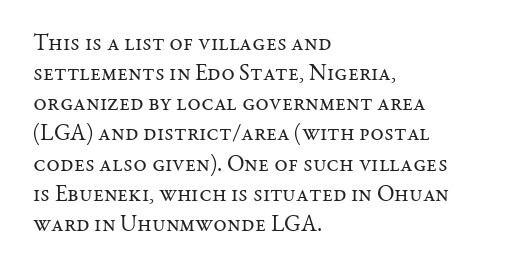
Teacher's note: observe the even left margin — that is flush-left alignment. Does extra space separate the letters? No, they use regular spacing. In terms of posture, this sample is upright. The glyphs are unaccompanied by any horizontal stroke below them. The lines sit at an ordinary, default distance from one another.
